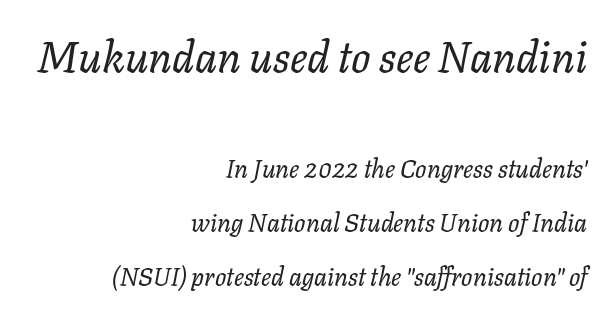
Does the copy run flush right? Yes — the right margin is perfectly even. The face used here has a pronounced slope to its letters. Reading top to bottom, the characters get smaller at the block break. The font sits on the lighter half of the weight spectrum, regular included. Reading down the column, the eye jumps a long way to each next line. Tracking value appears to be zero — textbook default spacing.
